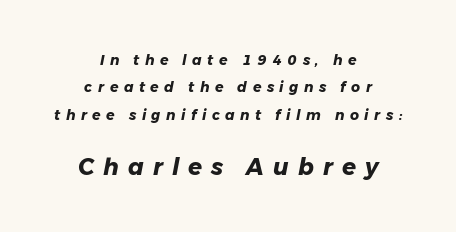
Every letter is thick-stroked: bold, no question. Leftover space on each line is divided equally before and after the words. How would I describe the line gaps? Wide and relaxed. The passage shown is not underscored anywhere.
